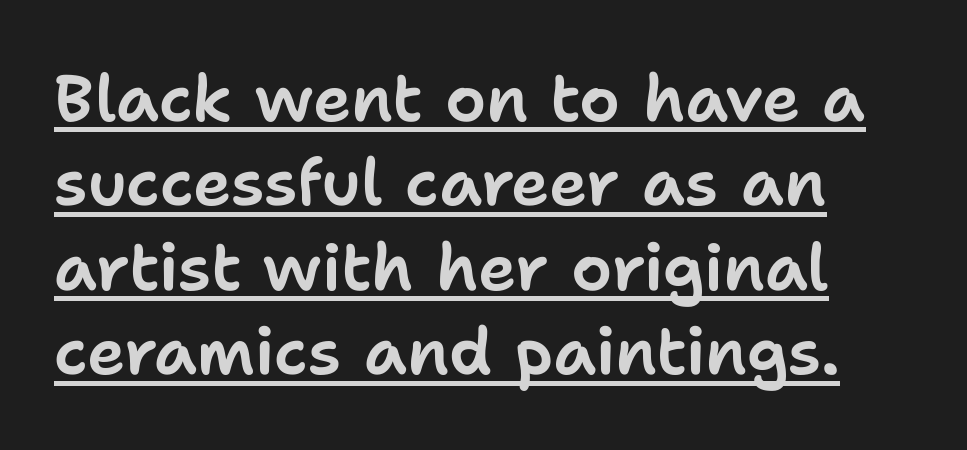
Q: Is the text italic (slanted)? A: No, it is upright.
Q: Is the typeface a serif or a sans-serif typeface? A: Sans-serif.
Q: Is the text underlined? A: Yes.
Q: How is the paragraph aligned? A: Left-aligned.
Q: Is the spacing between letters normal or unusually wide? A: Normal.
Q: Is the spacing between lines tight, normal or loose? A: Normal.
Q: Width (condensed, normal, or wide)? A: Normal.
Q: Stroke contrast? A: Low.
Q: x-height? A: Medium.
Q: Monospaced? A: No.
